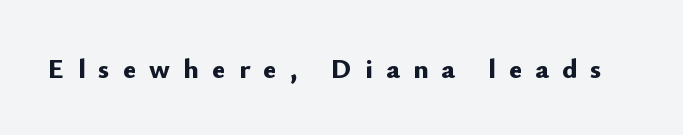
The image shows 28 px bold sans-serif type, upright; set unusually wide letter spacing (+0.47 em), not underlined; low stroke contrast and a small x-height.
